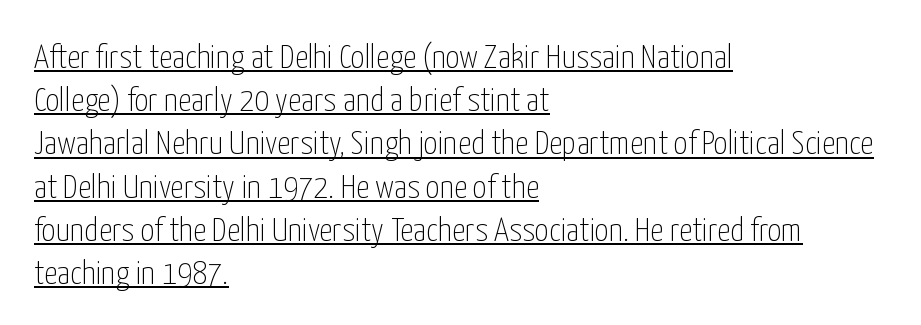
Letterform terminals end flat and unadorned throughout the passage. Is this a fixed-width face? No — the glyphs have proportional, varying widths. Caption: face not bold, strokes unweighted. A rule runs beneath these lines of type.
